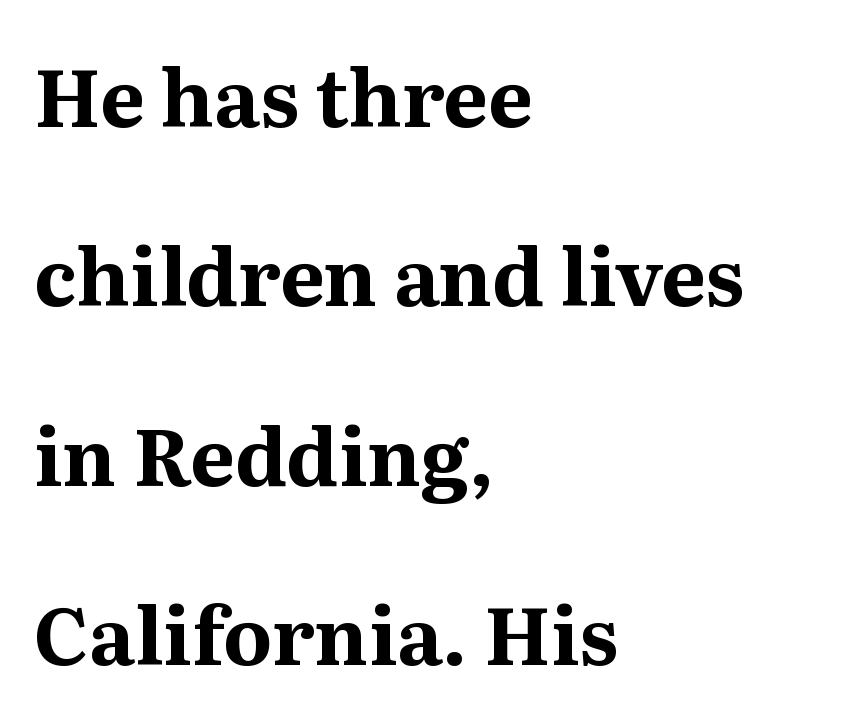
Q: Is the text bold? A: Yes.
Q: Is the text italic (slanted)? A: No, it is upright.
Q: Is the typeface a serif or a sans-serif typeface? A: Serif.
Q: Is the text underlined? A: No.
Q: How is the paragraph aligned? A: Left-aligned.
Q: Is the spacing between letters normal or unusually wide? A: Normal.
Q: Is the spacing between lines tight, normal or loose? A: Loose.
Q: Width (condensed, normal, or wide)? A: Normal.
Q: Stroke contrast? A: Medium.
Q: x-height? A: Medium.
Q: Monospaced? A: No.
